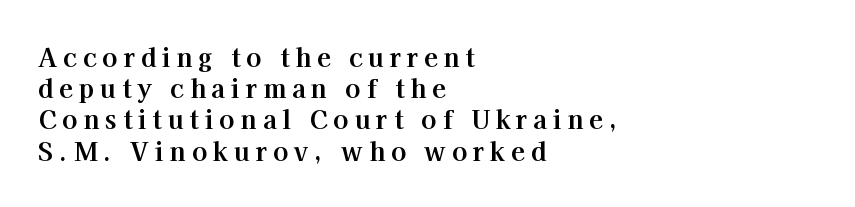
A typesetter would mark this as roman, not italic. Summary of vertical rhythm: regular, with standard interline spacing. The horizontal fit of the characters is loose and conspicuously gappy. These lines stack with their left ends in a neat column. Chunky letters — that's bold for sure. Check under the words: just untouched page.
